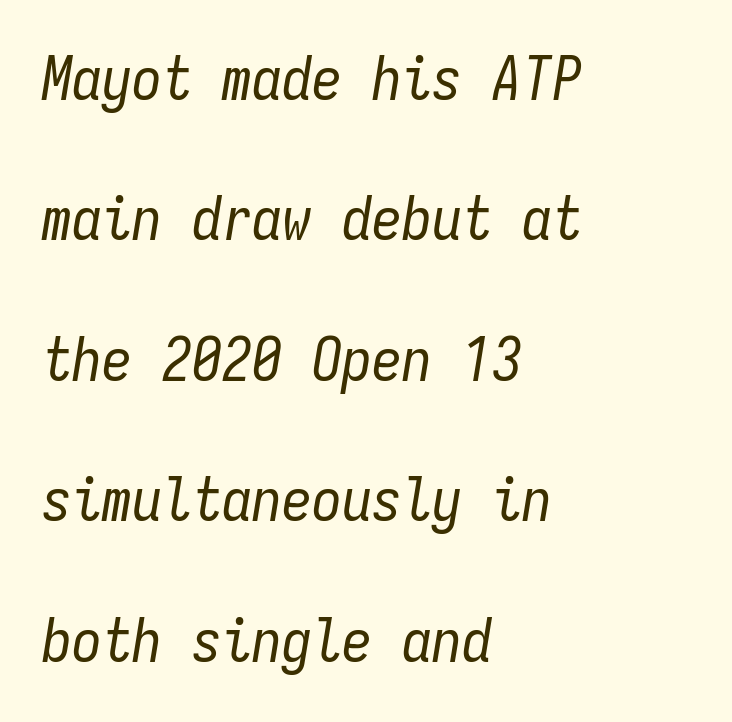
{"italic": "yes", "lean": "right", "slant_degrees": 9, "bold": "no", "weight": "regular", "width": "condensed", "stroke_contrast": "low", "x_height": "medium", "monospaced": "yes", "underline": "no", "align": "left", "line_spacing": "loose", "line_spacing_ratio": 2.34, "letter_spacing": "normal", "letter_spacing_em": 0.0, "glyph_px": 60}
